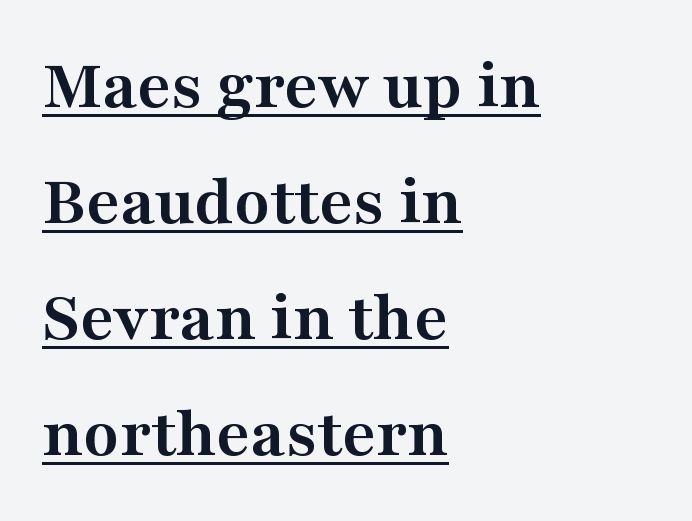
{"serif": "yes", "italic": "no", "bold": "yes", "weight": "semibold", "width": "wide", "stroke_contrast": "medium", "x_height": "medium", "monospaced": "no", "underline": "yes", "align": "left", "line_spacing": "normal", "line_spacing_ratio": 1.59, "letter_spacing": "normal", "letter_spacing_em": 0.0, "glyph_px": 73}
